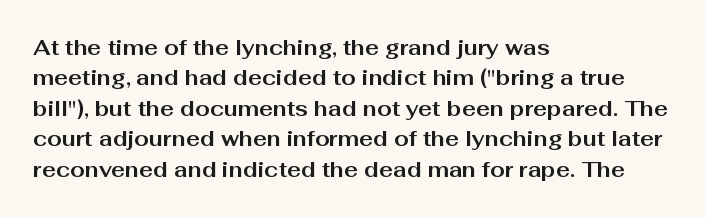
The image shows 21 px bold type, upright; set left-aligned, normal line spacing (1.45x), normal letter spacing, not underlined.
